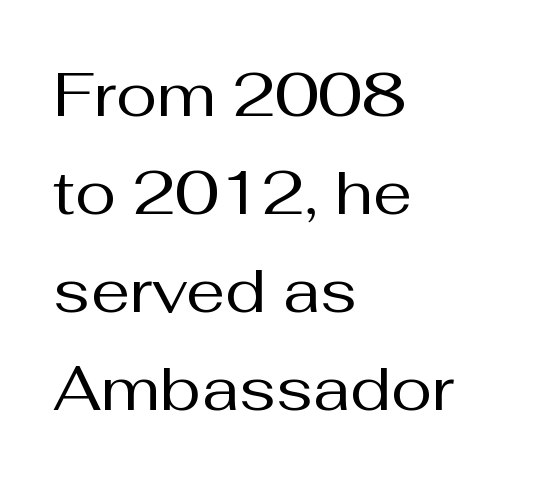
{"serif": "no", "italic": "no", "bold": "no", "weight": "regular", "width": "normal", "stroke_contrast": "medium", "x_height": "medium", "monospaced": "no", "underline": "no", "align": "left", "line_spacing": "normal", "line_spacing_ratio": 1.58, "letter_spacing": "normal", "letter_spacing_em": 0.0, "glyph_px": 62}
